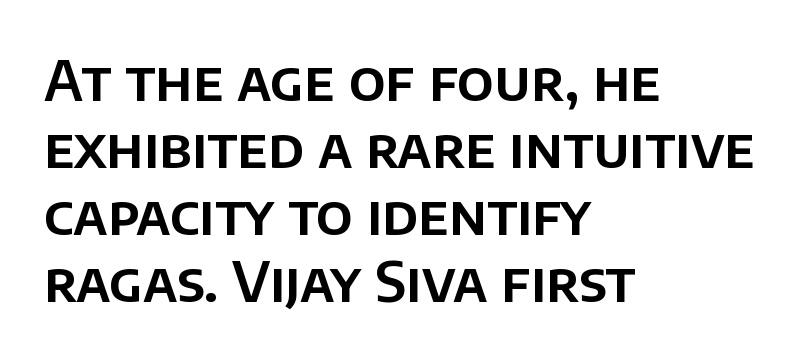
Q: Is the text italic (slanted)? A: No, it is upright.
Q: Is the typeface a serif or a sans-serif typeface? A: Sans-serif.
Q: Is the text underlined? A: No.
Q: How is the paragraph aligned? A: Left-aligned.
Q: Is the spacing between letters normal or unusually wide? A: Normal.
Q: Width (condensed, normal, or wide)? A: Normal.
Q: Stroke contrast? A: Low.
Q: x-height? A: Large.
Q: Monospaced? A: No.
